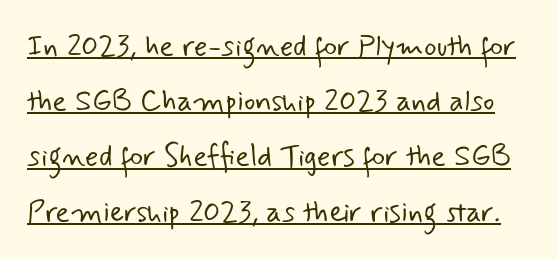
Character widths vary here, with narrow letters taking less room than wide ones. The letterforms sit shoulder to shoulder at normal distance. I'd call this a sans setting — the letters go barefoot. No letter is thick-stroked: the sample isn't bold. Check the space under the baseline: a stroke is drawn there.
